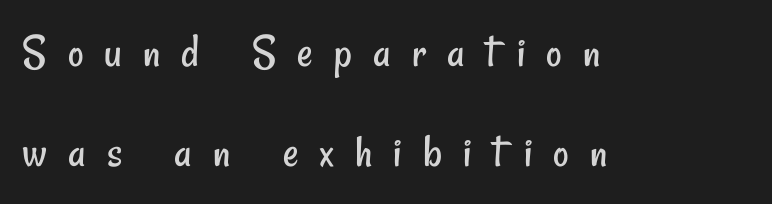
{"serif": "no", "bold": "no", "weight": "regular", "width": "condensed", "stroke_contrast": "low", "x_height": "small", "monospaced": "no", "underline": "no", "align": "left", "line_spacing": "loose", "line_spacing_ratio": 2.08, "letter_spacing": "wide", "letter_spacing_em": 0.44, "glyph_px": 48}
